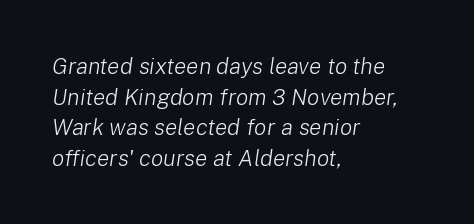
Q: Is the text bold? A: No.
Q: Is the text italic (slanted)? A: Yes, it leans right by about 8 degrees.
Q: Is the text underlined? A: No.
Q: How is the paragraph aligned? A: Left-aligned.
Q: Is the spacing between letters normal or unusually wide? A: Normal.
Q: Is the spacing between lines tight, normal or loose? A: Normal.
